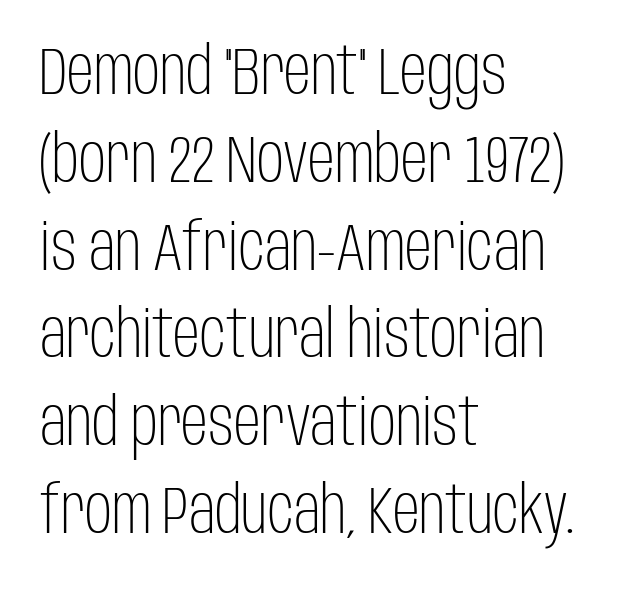
{"serif": "no", "italic": "no", "bold": "no", "weight": "light", "width": "condensed", "stroke_contrast": "low", "x_height": "large", "monospaced": "no", "underline": "no", "align": "left", "line_spacing": "normal", "line_spacing_ratio": 1.31, "letter_spacing": "normal", "letter_spacing_em": 0.0, "glyph_px": 67}
